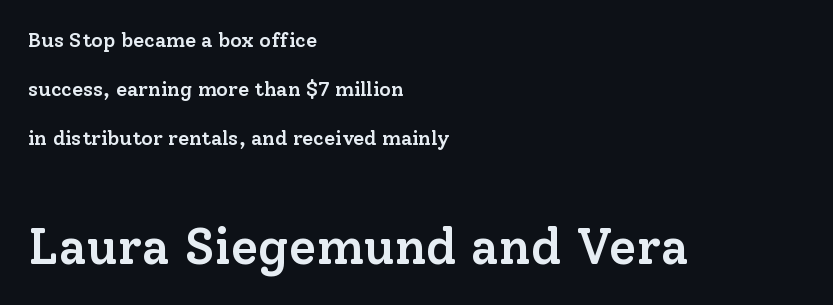
Q: Is the text bold? A: Semi-bold.
Q: Is the text italic (slanted)? A: No, it is upright.
Q: Is the typeface a serif or a sans-serif typeface? A: Serif.
Q: Is the text underlined? A: No.
Q: How is the paragraph aligned? A: Left-aligned.
Q: Is the spacing between letters normal or unusually wide? A: Normal.
Q: Is the spacing between lines tight, normal or loose? A: Loose.
Q: Which block of text is set in a larger size, the first (top) or the second (bottom)? A: The second (bottom) one.
Q: Width (condensed, normal, or wide)? A: Normal.
Q: Stroke contrast? A: Low.
Q: x-height? A: Medium.
Q: Monospaced? A: No.
